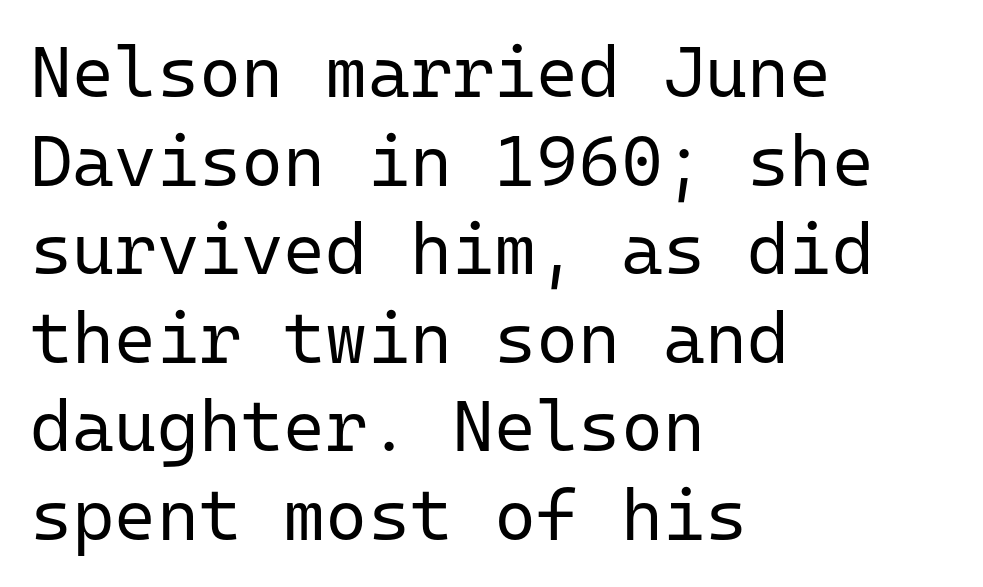
The image shows 72 px regular-weight sans-serif type, upright, monospaced; set left-aligned, line spacing 1.23x, normal letter spacing, not underlined; low stroke contrast and a medium x-height.
